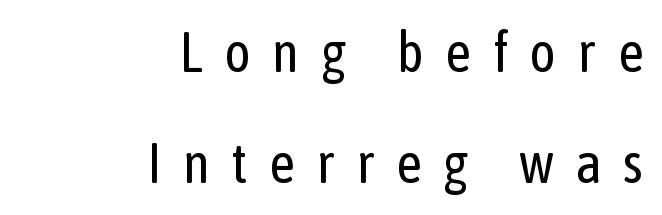
The image shows 56 px regular-weight, condensed sans-serif type, upright; set right-aligned, loose line spacing (1.99x), unusually wide letter spacing (+0.38 em), not underlined; low stroke contrast and a medium x-height.
